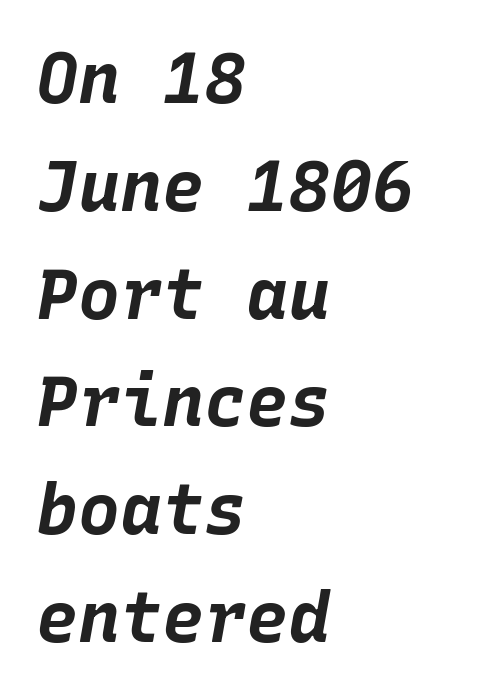
The image shows 70 px bold type, italic (leaning right), monospaced; set left-aligned, normal line spacing (1.54x), normal letter spacing, not underlined; low stroke contrast and a large x-height.
